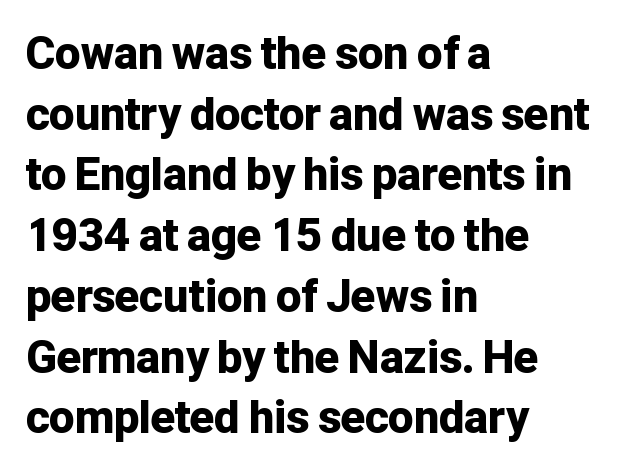
{"serif": "no", "italic": "no", "bold": "yes", "weight": "bold", "width": "normal", "stroke_contrast": "low", "x_height": "medium", "monospaced": "no", "underline": "no", "align": "left", "line_spacing": "normal", "line_spacing_ratio": 1.35, "letter_spacing": "normal", "letter_spacing_em": 0.0, "glyph_px": 45}
